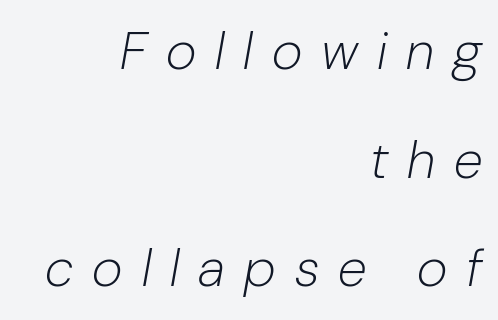
Q: Is the text bold? A: No.
Q: Is the text italic (slanted)? A: Yes, it leans right by about 10 degrees.
Q: Is the text underlined? A: No.
Q: How is the paragraph aligned? A: Right-aligned.
Q: Is the spacing between letters normal or unusually wide? A: Unusually wide.
Q: Is the spacing between lines tight, normal or loose? A: Loose.
Q: Width (condensed, normal, or wide)? A: Normal.
Q: Stroke contrast? A: Low.
Q: x-height? A: Medium.
Q: Monospaced? A: No.
